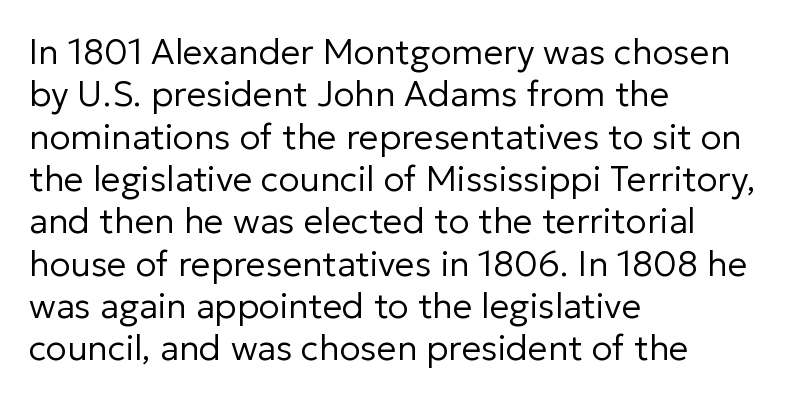
{"serif": "no", "italic": "no", "bold": "no", "weight": "regular", "width": "normal", "stroke_contrast": "low", "x_height": "medium", "monospaced": "no", "underline": "no", "align": "left", "line_spacing_ratio": 1.21, "letter_spacing": "normal", "letter_spacing_em": 0.0, "glyph_px": 35}
